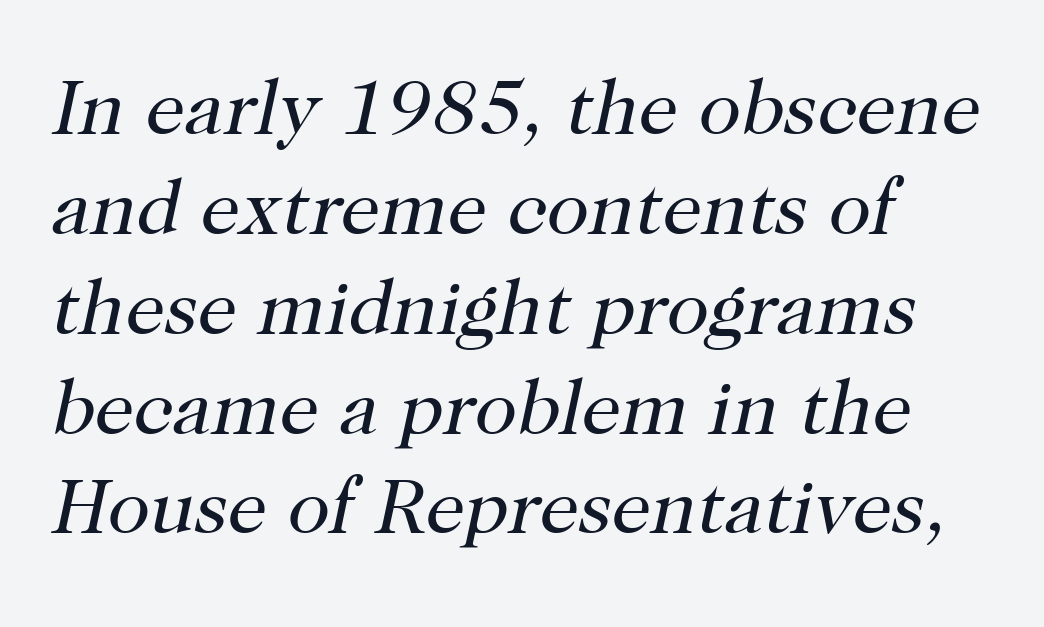
{"serif": "yes", "italic": "yes", "lean": "right", "slant_degrees": 12, "bold": "no", "weight": "regular", "width": "normal", "stroke_contrast": "high", "x_height": "medium", "monospaced": "no", "underline": "no", "align": "left", "line_spacing": "normal", "line_spacing_ratio": 1.28, "letter_spacing": "normal", "letter_spacing_em": 0.0, "glyph_px": 78}
